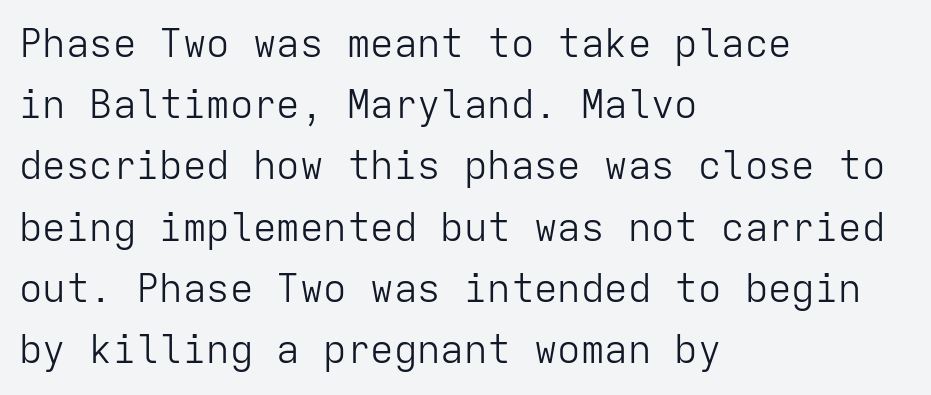
The image shows 39 px light sans-serif type, upright, monospaced; set left-aligned, normal line spacing (1.57x), normal letter spacing, not underlined; low stroke contrast and a medium x-height.
